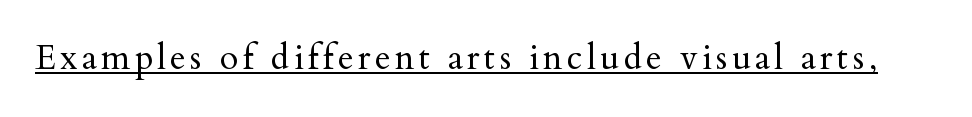
Q: Is the text bold? A: No.
Q: Is the text italic (slanted)? A: No, it is upright.
Q: Is the typeface a serif or a sans-serif typeface? A: Serif.
Q: Is the text underlined? A: Yes.
Q: Width (condensed, normal, or wide)? A: Normal.
Q: Stroke contrast? A: Medium.
Q: x-height? A: Small.
Q: Monospaced? A: No.
